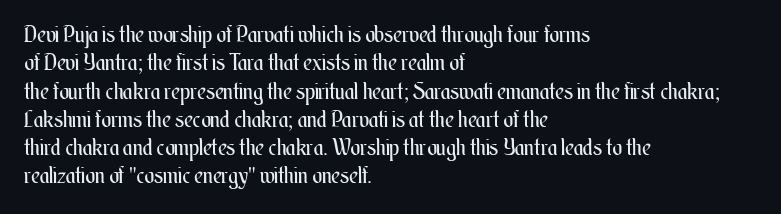
{"italic": "no", "bold": "no", "underline": "no", "align": "left", "line_spacing_ratio": 1.23, "letter_spacing": "normal", "letter_spacing_em": 0.0, "glyph_px": 23}
